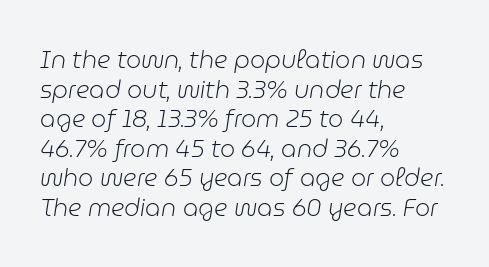
{"italic": "yes", "lean": "right", "slant_degrees": 9, "bold": "no", "underline": "no", "align": "left", "line_spacing_ratio": 1.23, "letter_spacing": "normal", "letter_spacing_em": 0.0, "glyph_px": 24}
